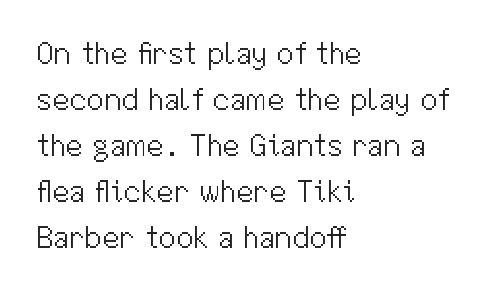
The image shows 31 px light sans-serif type, upright; set left-aligned, normal line spacing (1.48x), normal letter spacing, not underlined; medium stroke contrast and a medium x-height.
